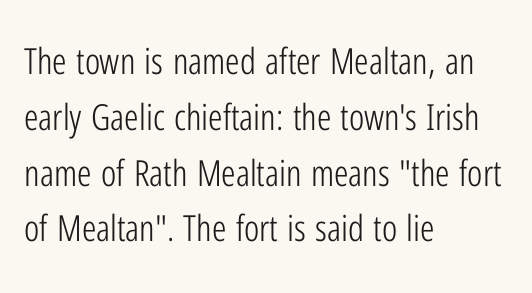
The image shows 36 px light, condensed sans-serif type, upright; set left-aligned, normal line spacing (1.55x), normal letter spacing, not underlined; low stroke contrast and a medium x-height.
